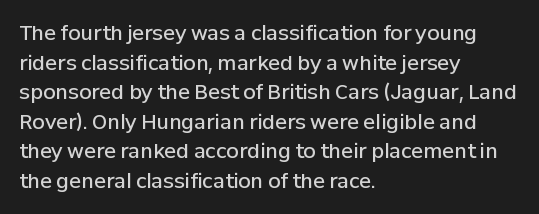
The image shows 20 px text type, upright; set left-aligned, normal line spacing (1.48x), normal letter spacing, not underlined.
